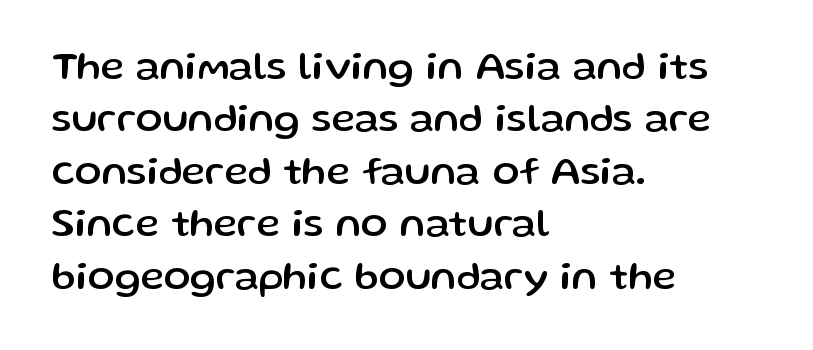
The image shows 40 px sans-serif type, upright; set left-aligned, normal line spacing (1.31x), normal letter spacing, not underlined; low stroke contrast and a medium x-height.
